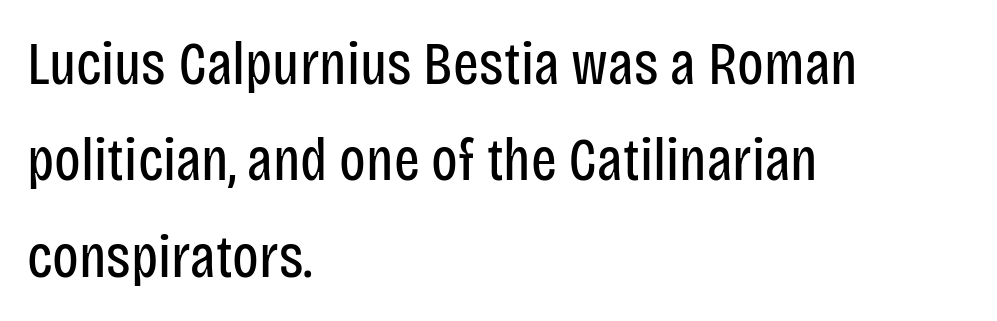
The image shows 61 px regular-weight, condensed sans-serif type, upright; set left-aligned, normal line spacing (1.58x), normal letter spacing, not underlined; low stroke contrast and a large x-height.
